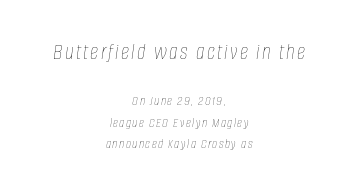
{"italic": "yes", "lean": "right", "slant_degrees": 8, "bold": "no", "underline": "no", "align": "center", "line_spacing": "normal", "line_spacing_ratio": 1.55, "larger_block": "first", "size_ratio": 1.64, "glyph_px": 23}
